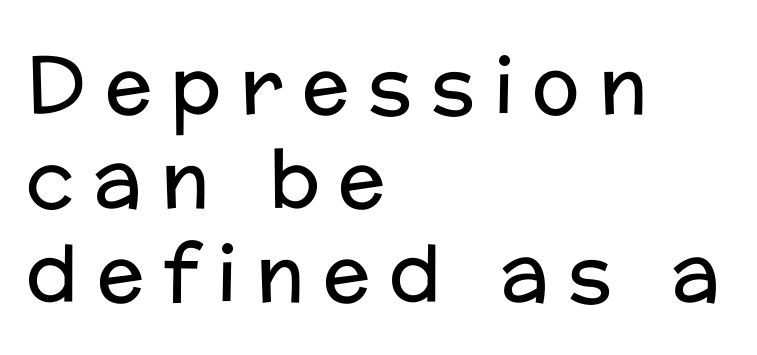
The image shows 79 px regular-weight sans-serif type, upright; set left-aligned, line spacing 1.19x, unusually wide letter spacing (+0.24 em), not underlined; low stroke contrast and a medium x-height.
